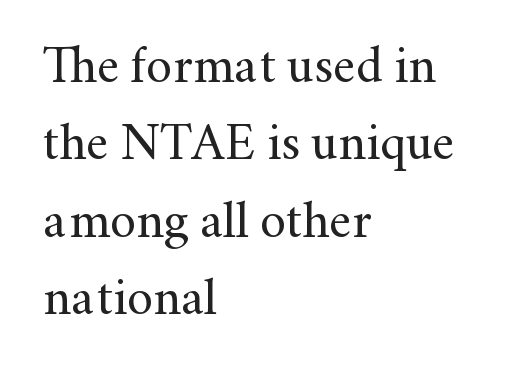
Q: Is the text bold? A: No.
Q: Is the text italic (slanted)? A: No, it is upright.
Q: Is the typeface a serif or a sans-serif typeface? A: Serif.
Q: Is the text underlined? A: No.
Q: How is the paragraph aligned? A: Left-aligned.
Q: Is the spacing between letters normal or unusually wide? A: Normal.
Q: Is the spacing between lines tight, normal or loose? A: Normal.
Q: Width (condensed, normal, or wide)? A: Normal.
Q: Stroke contrast? A: Medium.
Q: x-height? A: Small.
Q: Monospaced? A: No.
